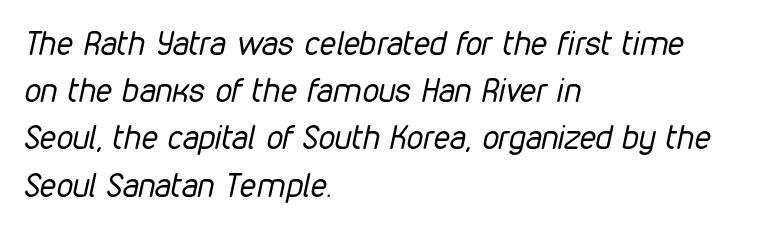
Q: Is the text bold? A: No.
Q: Is the text italic (slanted)? A: Yes, it leans right by about 12 degrees.
Q: Is the text underlined? A: No.
Q: How is the paragraph aligned? A: Left-aligned.
Q: Is the spacing between letters normal or unusually wide? A: Normal.
Q: Is the spacing between lines tight, normal or loose? A: Normal.
Q: Width (condensed, normal, or wide)? A: Condensed.
Q: Stroke contrast? A: Low.
Q: x-height? A: Medium.
Q: Monospaced? A: No.
